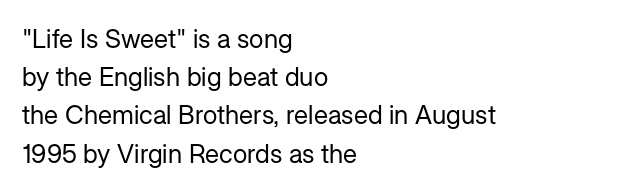
The vertical gap from one line to the next is medium. Quick note: underline off. The characters are drawn with everyday or finer stroke widths. A typesetter would mark this as roman, not italic. Caption: multi-line text, flush left, ragged right.
